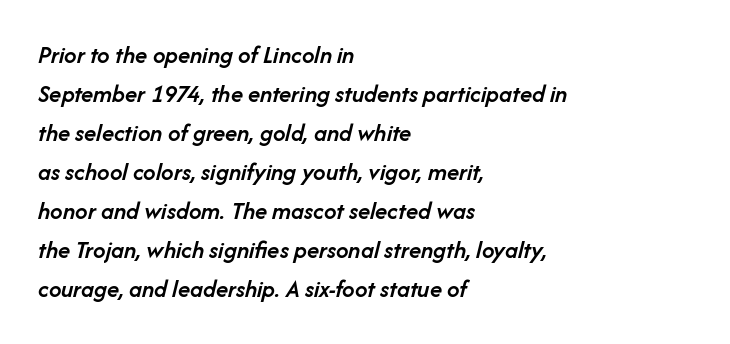
The image shows 25 px text type, italic (leaning right); set left-aligned, normal line spacing (1.56x), normal letter spacing, not underlined.
